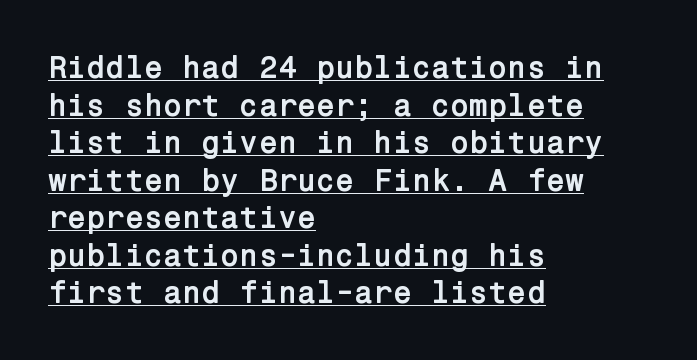
The passage shown has conventional tracking throughout. It's the straight-up-and-down kind of type. Each line starts at the same left margin while the right side varies. A continuous stroke trails under the words, as in a hyperlink. What weight is shown? A full bold with thick strokes.
